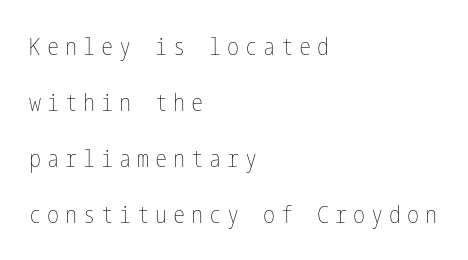
Descenders are the only things crossing below the line. The setting favours the left margin, as ordinary paragraphs usually do. The strokes are not fattened; the text isn't bold. Someone cranked the tracking dial way up on this one. Regarding leading, the lines here are spaced well apart. It's the straight-up-and-down kind of type.
